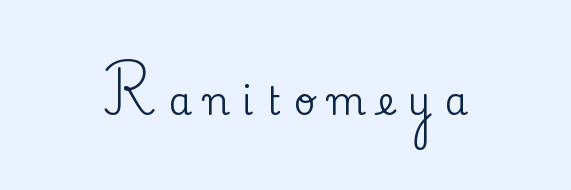
{"serif": "yes", "italic": "no", "width": "normal", "stroke_contrast": "medium", "x_height": "small", "monospaced": "no", "underline": "no", "align": "center", "letter_spacing": "wide", "letter_spacing_em": 0.33, "glyph_px": 38}
